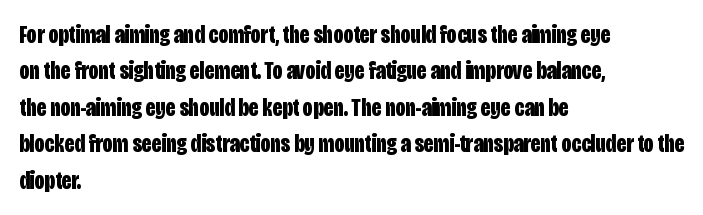
The letters are bold, with thick, heavy strokes. If you measured baseline to baseline, you'd find a middling distance. Posture: straight, roman, zero tilt. No word sits above an underline.
